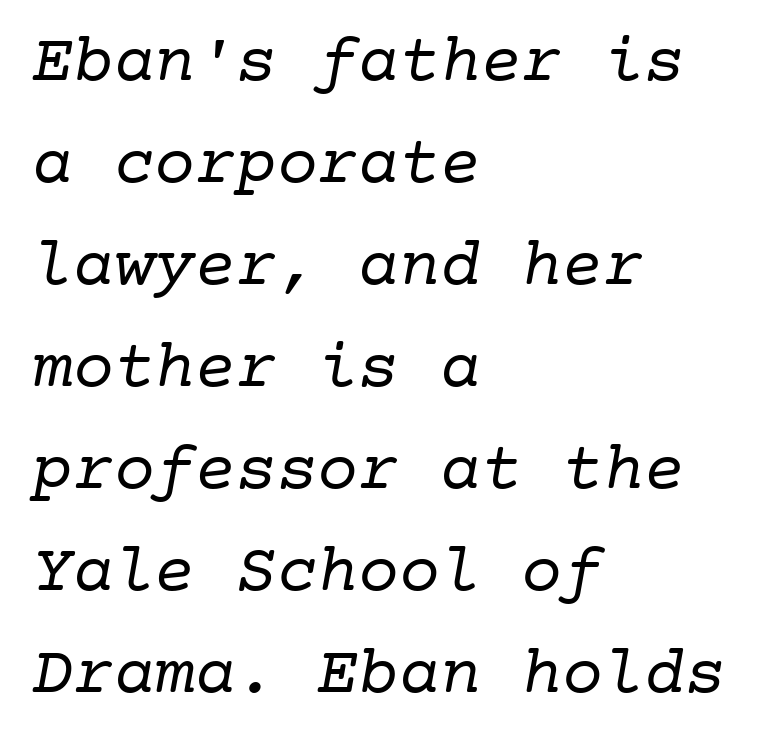
{"serif": "yes", "bold": "no", "weight": "regular", "width": "normal", "stroke_contrast": "low", "x_height": "medium", "monospaced": "yes", "underline": "no", "align": "left", "line_spacing": "normal", "line_spacing_ratio": 1.5, "letter_spacing": "normal", "letter_spacing_em": 0.0, "glyph_px": 68}
